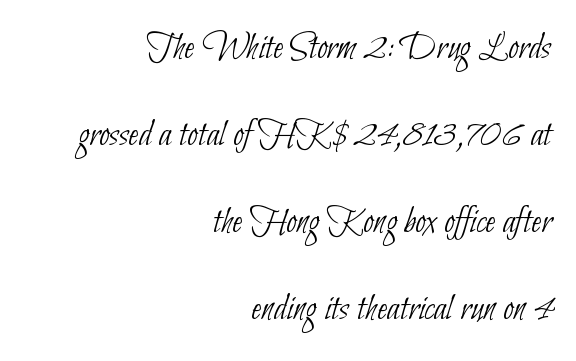
The image shows 38 px thin, condensed sans-serif type; set right-aligned, loose line spacing (2.29x), normal letter spacing, not underlined; low stroke contrast and a small x-height.
